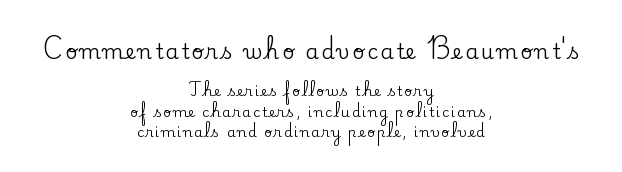
{"italic": "no", "underline": "no", "align": "center", "line_spacing": "normal", "line_spacing_ratio": 1.48, "larger_block": "first", "size_ratio": 1.5, "glyph_px": 21}
